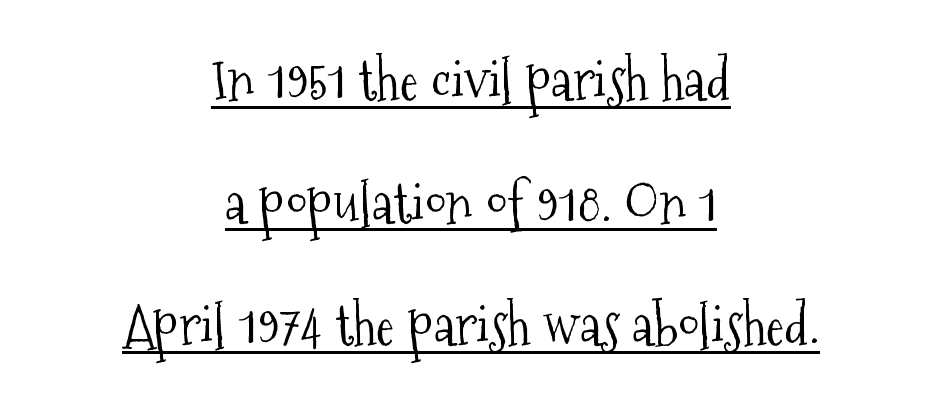
{"serif": "yes", "italic": "no", "bold": "no", "weight": "light", "width": "condensed", "stroke_contrast": "medium", "x_height": "medium", "monospaced": "no", "underline": "yes", "align": "center", "line_spacing": "loose", "line_spacing_ratio": 2.19, "letter_spacing": "normal", "letter_spacing_em": 0.0, "glyph_px": 56}
